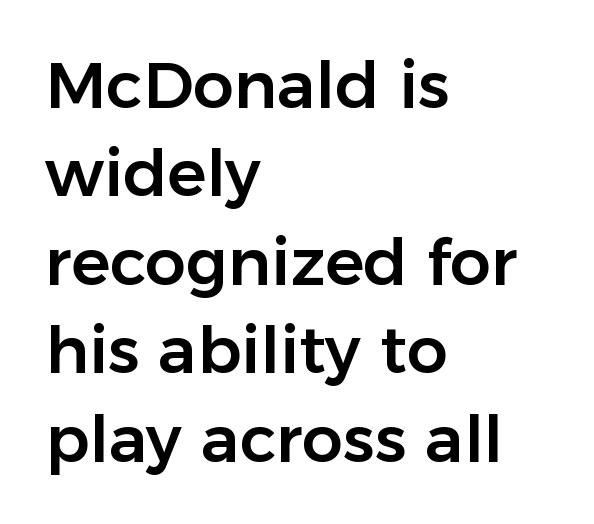
Q: Is the text italic (slanted)? A: No, it is upright.
Q: Is the typeface a serif or a sans-serif typeface? A: Sans-serif.
Q: Is the text underlined? A: No.
Q: How is the paragraph aligned? A: Left-aligned.
Q: Is the spacing between letters normal or unusually wide? A: Normal.
Q: Is the spacing between lines tight, normal or loose? A: Normal.
Q: Width (condensed, normal, or wide)? A: Normal.
Q: Stroke contrast? A: Low.
Q: x-height? A: Medium.
Q: Monospaced? A: No.
